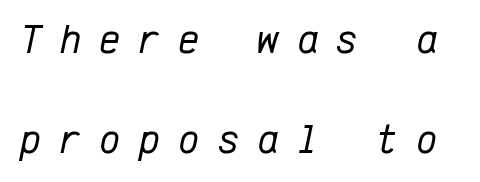
Q: Is the text bold? A: No.
Q: Is the text italic (slanted)? A: Yes, it leans right by about 12 degrees.
Q: Is the text underlined? A: No.
Q: Is the spacing between letters normal or unusually wide? A: Unusually wide.
Q: Is the spacing between lines tight, normal or loose? A: Loose.
Q: Width (condensed, normal, or wide)? A: Normal.
Q: Stroke contrast? A: Low.
Q: x-height? A: Medium.
Q: Monospaced? A: Yes.
